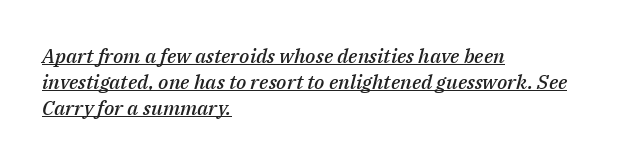
{"italic": "yes", "lean": "right", "slant_degrees": 14, "bold": "semi", "underline": "yes", "align": "left", "line_spacing": "normal", "line_spacing_ratio": 1.31, "letter_spacing": "normal", "letter_spacing_em": 0.0, "glyph_px": 20}
